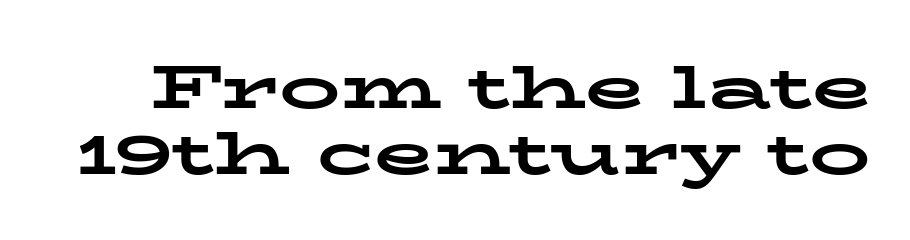
Q: Is the text bold? A: Yes.
Q: Is the text italic (slanted)? A: No, it is upright.
Q: Is the typeface a serif or a sans-serif typeface? A: Serif.
Q: Is the text underlined? A: No.
Q: Is the spacing between letters normal or unusually wide? A: Normal.
Q: Is the spacing between lines tight, normal or loose? A: Tight.
Q: Width (condensed, normal, or wide)? A: Wide.
Q: Stroke contrast? A: Low.
Q: x-height? A: Medium.
Q: Monospaced? A: No.
